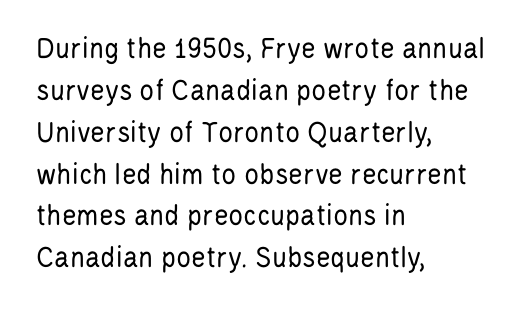
The text block is weighted toward the left margin, trailing off unevenly rightward. The rendering uses natural spacing where letterforms have individual widths. Any mark beneath the type? The region is blank. The strokes carry an ordinary text weight at most. Examine the stroke ends and you'll find no serifs. Glyph-to-glyph distance matches everyday printed text.
